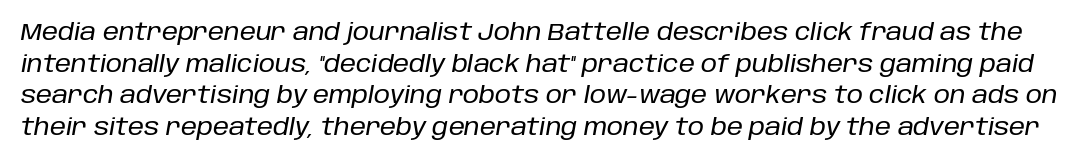
{"italic": "yes", "lean": "right", "slant_degrees": 10, "underline": "no", "line_spacing": "normal", "line_spacing_ratio": 1.38, "letter_spacing": "normal", "letter_spacing_em": 0.0, "glyph_px": 23}
